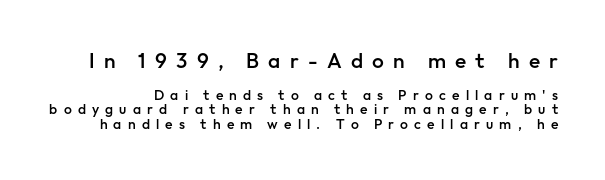
Q: Is the text bold? A: Semi-bold.
Q: Is the text italic (slanted)? A: No, it is upright.
Q: Is the text underlined? A: No.
Q: Is the spacing between letters normal or unusually wide? A: Unusually wide.
Q: Is the spacing between lines tight, normal or loose? A: Tight.
Q: Which block of text is set in a larger size, the first (top) or the second (bottom)? A: The first (top) one.
